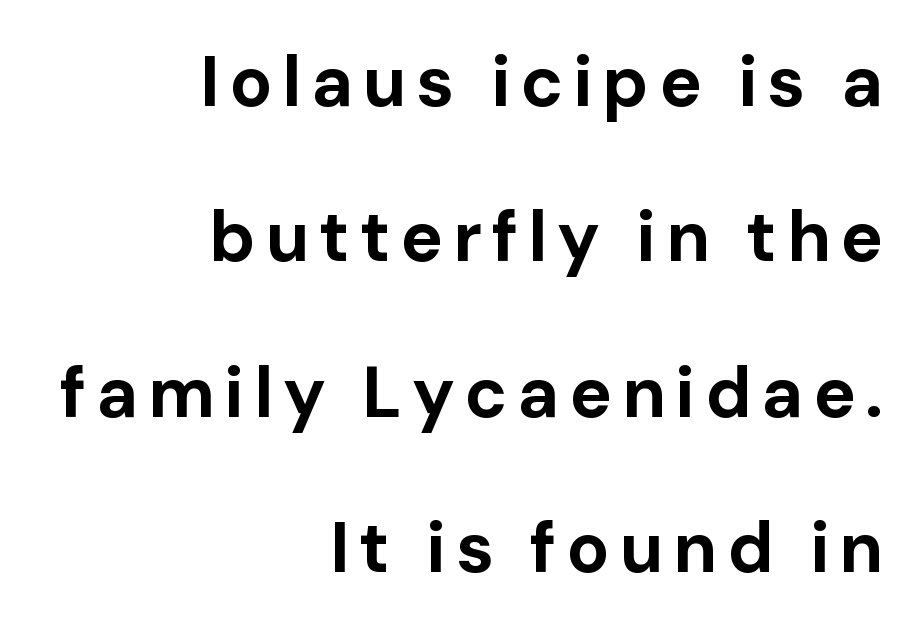
The image shows 71 px bold sans-serif type, upright; set right-aligned, loose line spacing (2.19x), not underlined; low stroke contrast and a medium x-height.
